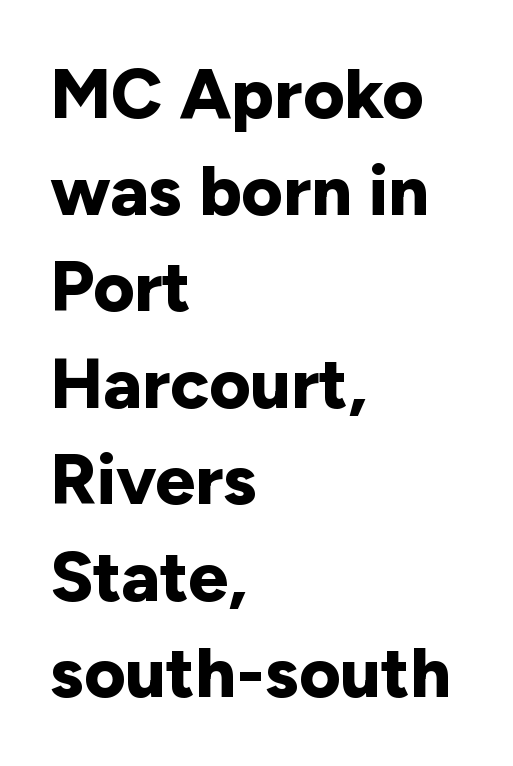
{"serif": "no", "italic": "no", "bold": "yes", "weight": "bold", "width": "normal", "stroke_contrast": "low", "x_height": "medium", "monospaced": "no", "underline": "no", "align": "left", "line_spacing": "normal", "line_spacing_ratio": 1.36, "letter_spacing": "normal", "letter_spacing_em": 0.0, "glyph_px": 71}
